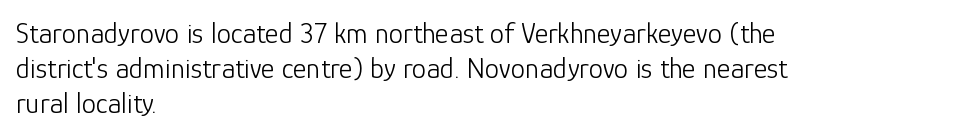
The image shows 29 px light sans-serif type, upright; set left-aligned, line spacing 1.21x, normal letter spacing, not underlined; low stroke contrast and a medium x-height.
